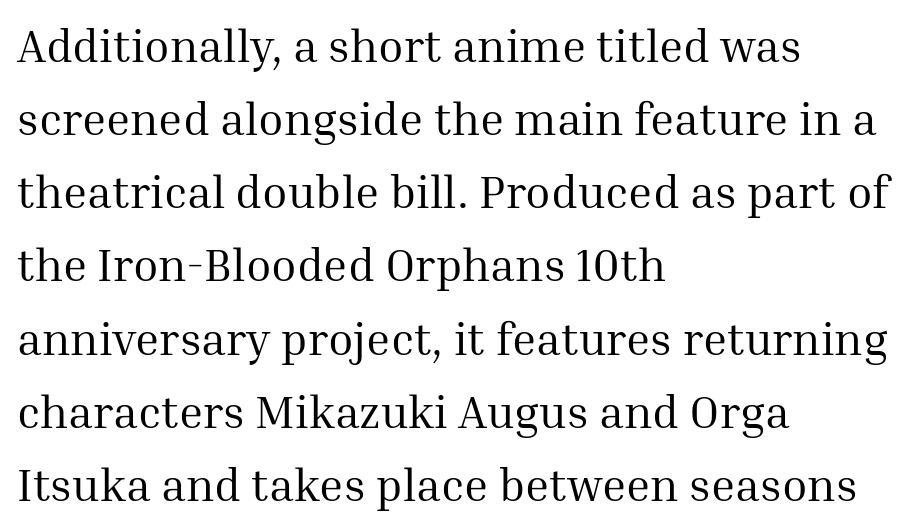
These glyphs show unthickened strokes, regular width or finer. Examine the stroke ends and you'll spot serifs. Reading down the column, the eye jumps a familiar distance to each next line. The passage shown is not underscored anywhere. Do the letters lean? They stand straight.
